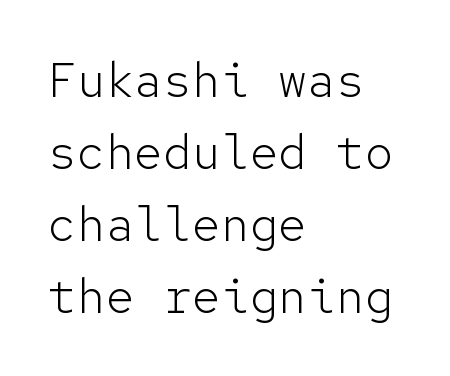
Serifs: no, the terminals of the letterforms are clean. Notice how descenders clear the ascenders below comfortably — that's standard leading. Every stem runs plumb, perpendicular to the baseline. All the whitespace from short lines collects on the right. This rendering leaves character spacing at its baseline value. Is this a fixed-width face? Yes — each glyph sits in an identical cell.
